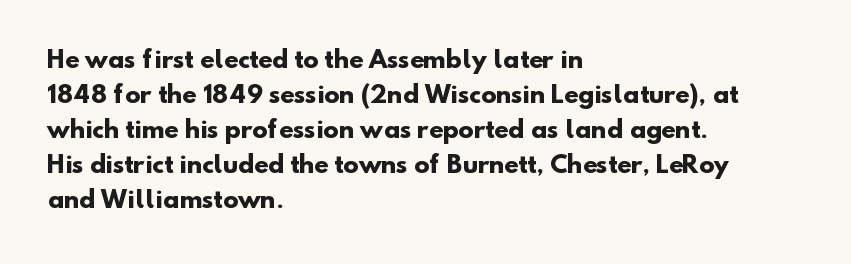
Q: Is the text bold? A: Yes.
Q: Is the text underlined? A: No.
Q: How is the paragraph aligned? A: Left-aligned.
Q: Is the spacing between letters normal or unusually wide? A: Normal.
Q: Is the spacing between lines tight, normal or loose? A: Normal.
